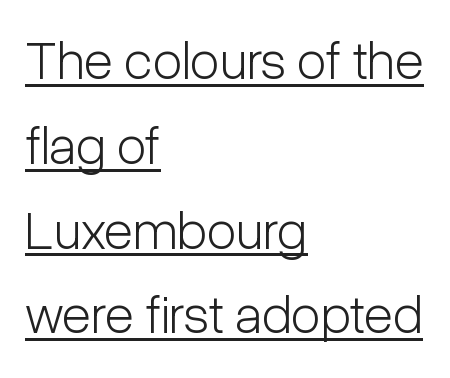
The image shows 54 px light, condensed sans-serif type, upright; set left-aligned, normal line spacing (1.57x), normal letter spacing, underlined; low stroke contrast and a medium x-height.
